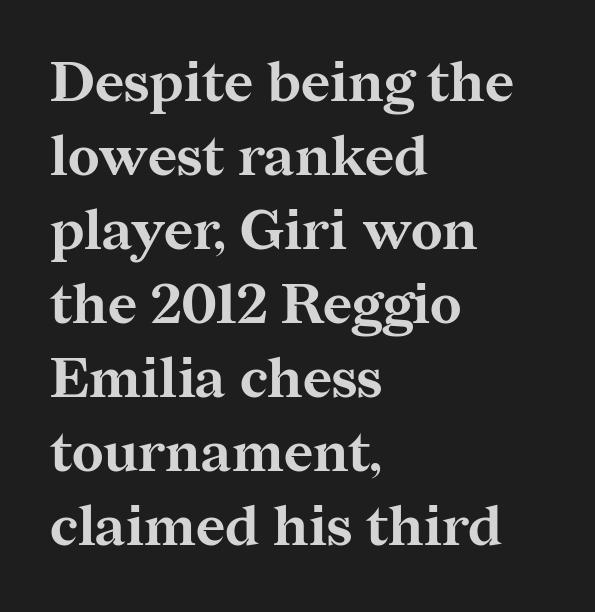
Ordinary non-slanted type is in use. The space directly below the letters is spotless. In CSS terms this would be text-align: left. I'd describe the lettering as bold — thick and assertive. A typesetter would label this face a serif.
